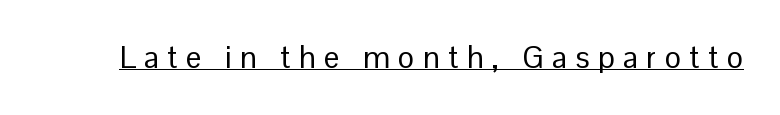
These lines are rendered in a variable-pitch font. Words appear elongated and porous because spacing is wide. Students, observe the line beneath the letters — that is underlining. Nope, not italic — everything's standing straight. I'd call this a sans setting — the letters go barefoot.
